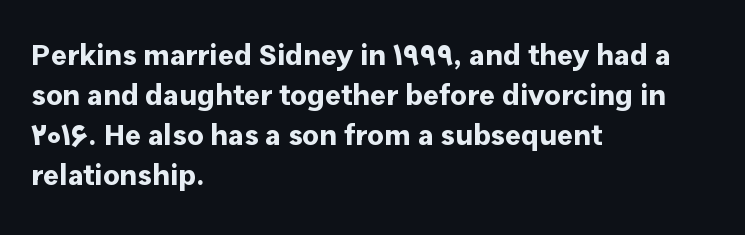
The image shows 30 px bold sans-serif type, upright; set left-aligned, normal line spacing (1.33x), normal letter spacing, not underlined; low stroke contrast and a medium x-height.
